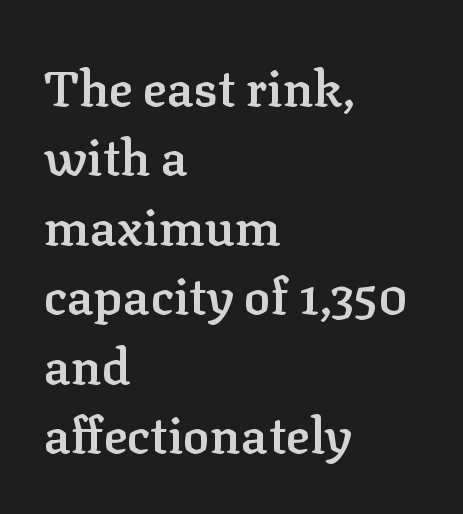
{"serif": "yes", "italic": "no", "bold": "semi", "weight": "semibold", "width": "normal", "stroke_contrast": "low", "x_height": "medium", "monospaced": "no", "underline": "no", "align": "left", "line_spacing": "normal", "line_spacing_ratio": 1.39, "letter_spacing": "normal", "letter_spacing_em": 0.0, "glyph_px": 50}
